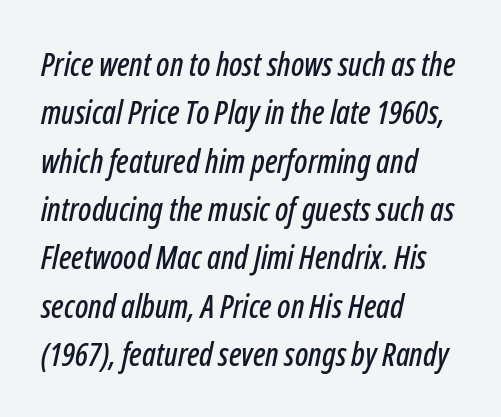
Q: Is the text italic (slanted)? A: Yes, it leans right by about 12 degrees.
Q: Is the text underlined? A: No.
Q: How is the paragraph aligned? A: Left-aligned.
Q: Is the spacing between letters normal or unusually wide? A: Normal.
Q: Is the spacing between lines tight, normal or loose? A: Normal.
Q: Width (condensed, normal, or wide)? A: Condensed.
Q: Stroke contrast? A: Low.
Q: x-height? A: Medium.
Q: Monospaced? A: No.
